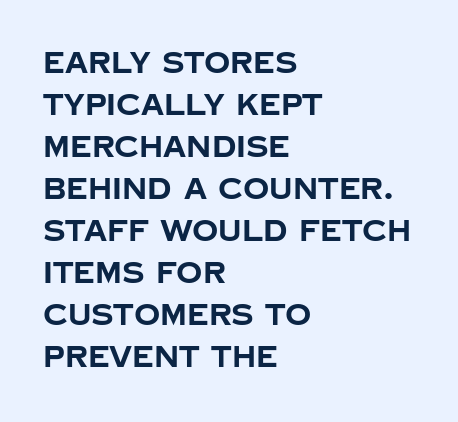
Layout note: lines flush left. The space between consecutive lines is moderate. Posture: vertical. The gap between lines stays unmarked.
